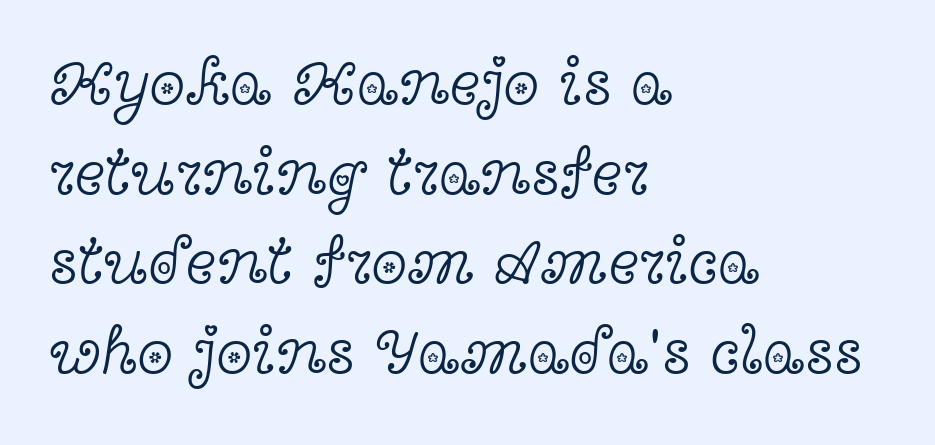
Baseline-to-baseline distance is the conventional proportion of letter height. Varying glyph widths throughout — classic text-font behaviour. The lines are quadded left. The letters stand upright; this is a roman face. Old-style or modern, the face here clearly has serifs.
